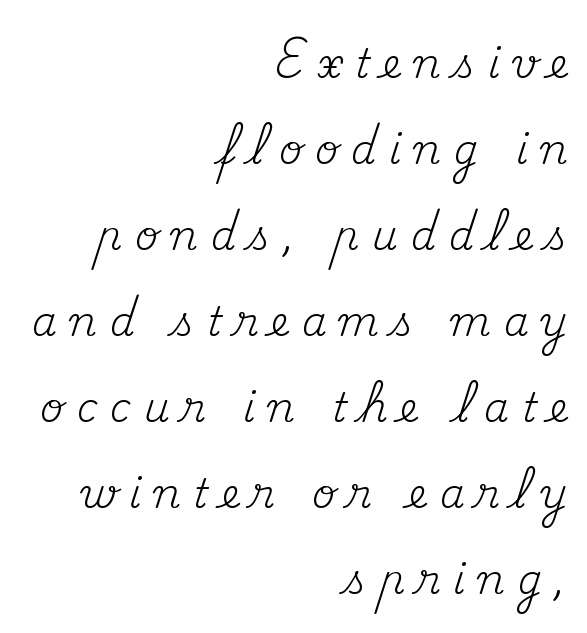
This sample trades compactness for vertical openness between lines. Classification — serif. Glance below the letters and you will spot only blank space. Think standard paragraph weight, or any step lighter than that.
